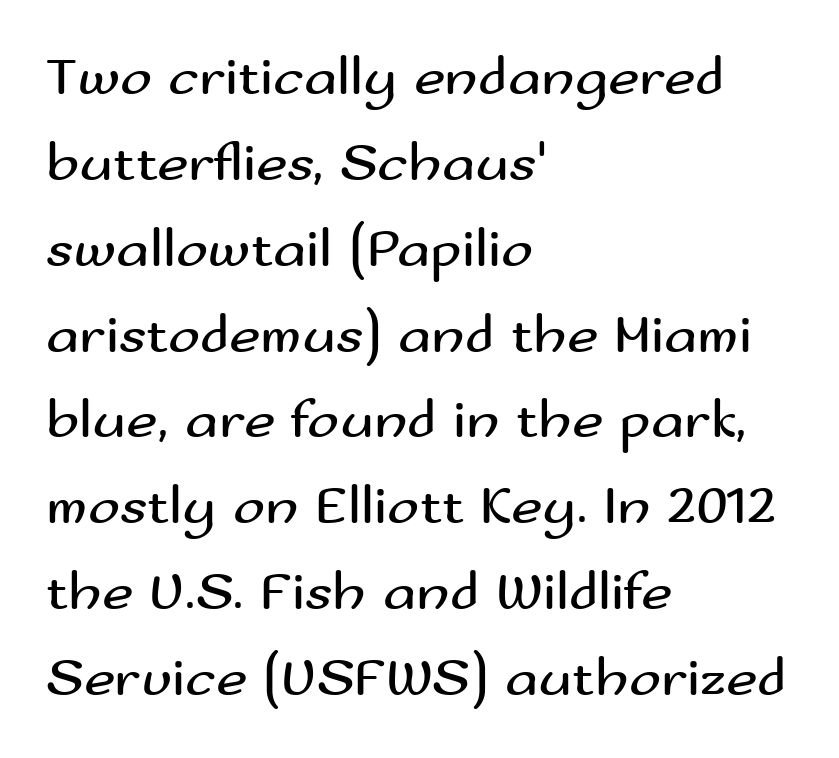
{"serif": "no", "italic": "no", "bold": "no", "weight": "regular", "width": "wide", "stroke_contrast": "medium", "x_height": "small", "monospaced": "no", "underline": "no", "align": "left", "line_spacing": "normal", "line_spacing_ratio": 1.59, "letter_spacing": "normal", "letter_spacing_em": 0.0, "glyph_px": 54}
